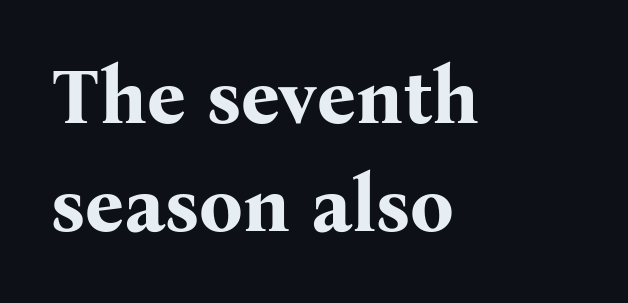
Descenders hang freely into open space. The face used here is proportionally spaced, like ordinary book or web type. I'd call this a serif setting — the letters wear small feet. The glyphs have the mass of a bold cut. Casual observation: everything's shoved over to the left. Look at the tracking — it's just the regular setting, nothing added.
